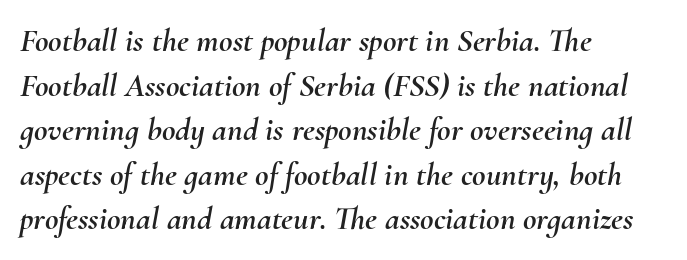
This sample uses an oblique cut, with every glyph tilted off the vertical. Caption: standard tracking, unaltered. Note the varied advance widths — an 'i' is clearly narrower than an 'm'. Every row of glyphs begins at an identical x-position on the left. Unmarked baselines from the first word to the last. The space between consecutive lines is moderate.
